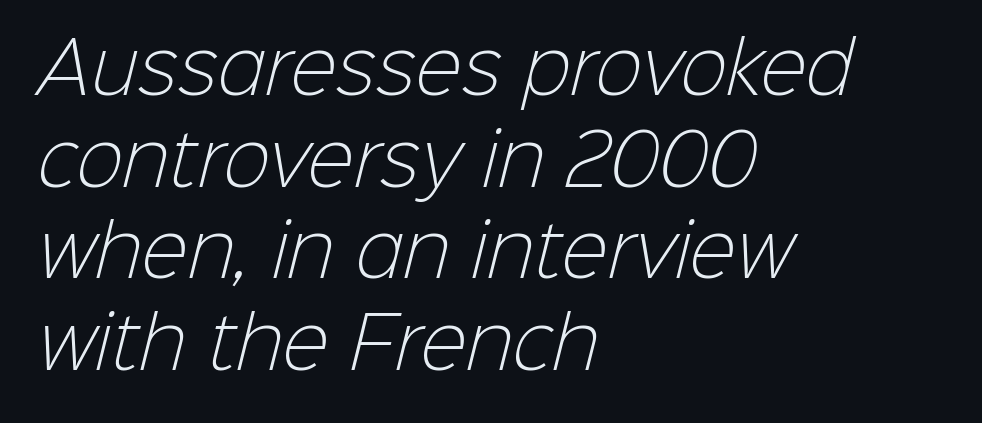
The image shows 70 px light sans-serif type; set left-aligned, normal line spacing (1.31x), normal letter spacing, not underlined; low stroke contrast and a medium x-height.
